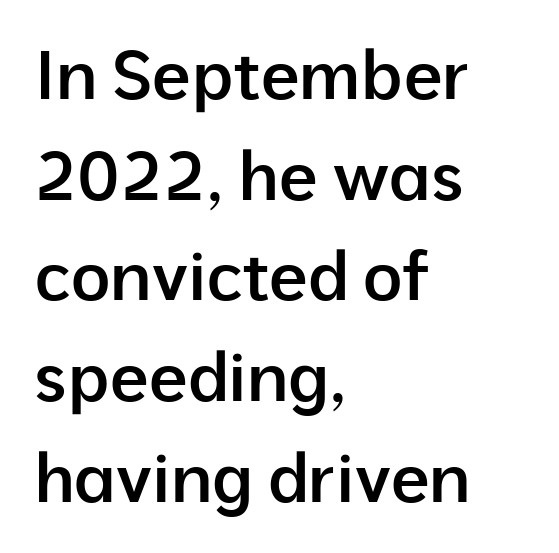
{"serif": "no", "italic": "no", "bold": "semi", "weight": "semibold", "width": "normal", "stroke_contrast": "low", "x_height": "medium", "monospaced": "no", "underline": "no", "align": "left", "line_spacing": "normal", "line_spacing_ratio": 1.48, "letter_spacing": "normal", "letter_spacing_em": 0.0, "glyph_px": 68}
